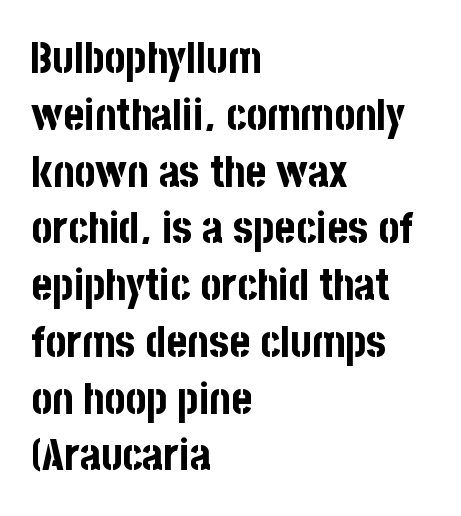
{"serif": "no", "italic": "no", "bold": "yes", "weight": "bold", "width": "condensed", "stroke_contrast": "low", "x_height": "large", "monospaced": "no", "underline": "no", "align": "left", "line_spacing": "normal", "line_spacing_ratio": 1.29, "letter_spacing": "normal", "letter_spacing_em": 0.0, "glyph_px": 44}
